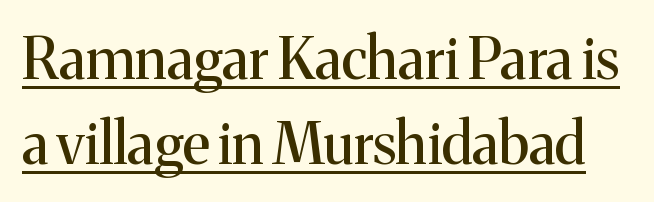
The image shows 57 px serif type, upright; set normal line spacing (1.49x), normal letter spacing, underlined; medium stroke contrast and a medium x-height.
